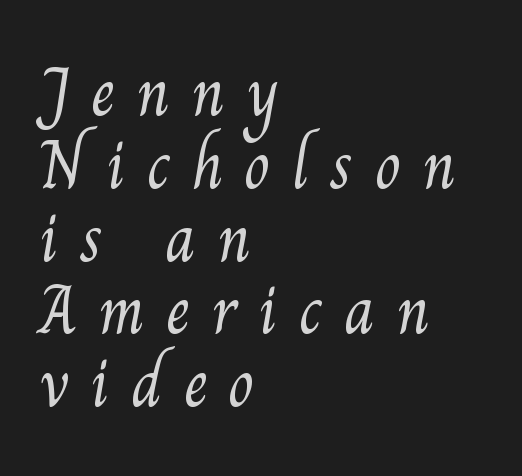
The glyphs are unaccompanied by any horizontal stroke below them. Character widths vary here, with narrow letters taking less room than wide ones. Caption: face not bold, strokes unweighted. Someone cranked the tracking dial way up on this one. Horizontally, the lines are justified to the leading edge only.
